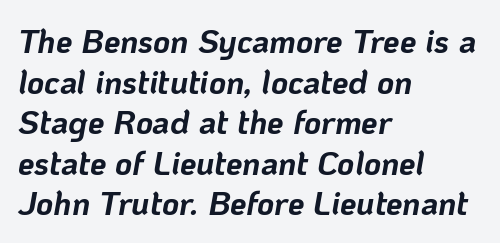
The lettering tilts uniformly, giving the passage an italic look. Its strokes are broad and dark, the hallmark of bold type. Proportional: the letters do not fall into vertical columns. Caption: standard tracking, unaltered. Anything drawn beneath the words? Only blank space. This sample is left-justified, so line endings fall wherever the words run out.
